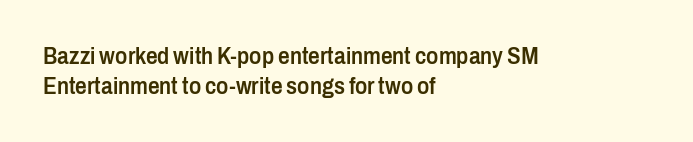
The image shows 23 px text type, upright; set left-aligned, normal line spacing (1.29x), normal letter spacing, not underlined.
